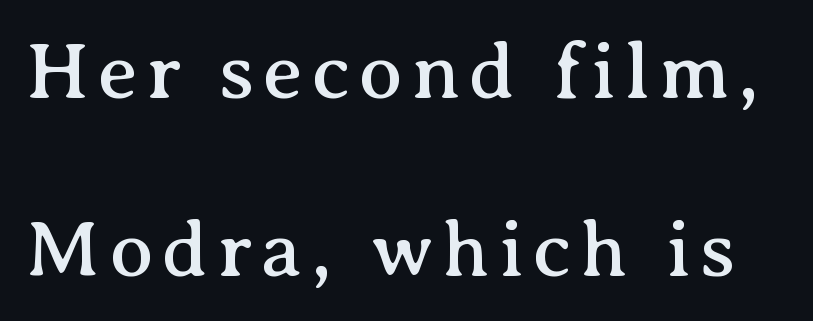
The image shows 80 px serif type, upright; set loose line spacing (2.22x), not underlined; medium stroke contrast and a medium x-height.
